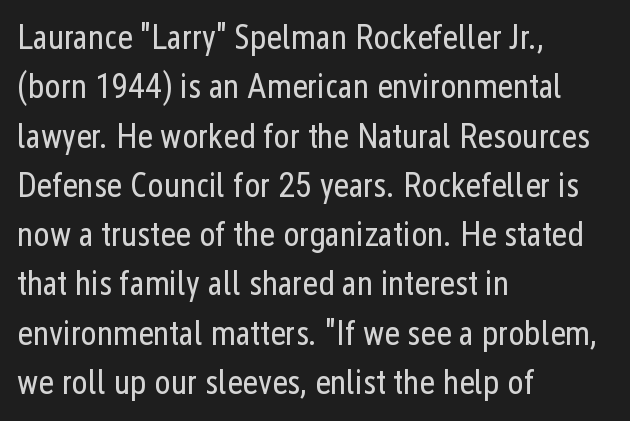
The image shows 34 px regular-weight, condensed sans-serif type, upright; set left-aligned, normal line spacing (1.45x), normal letter spacing, not underlined; low stroke contrast and a medium x-height.
